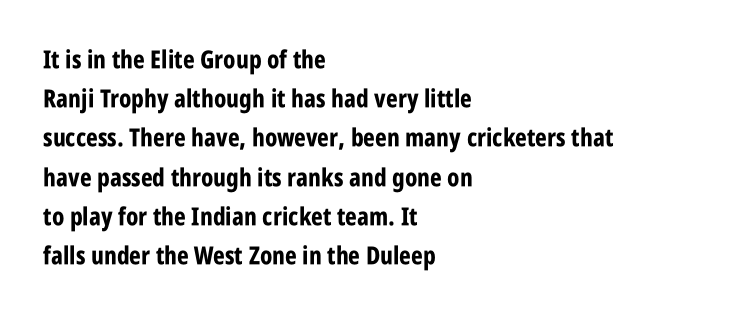
The image shows 25 px bold type, upright; set left-aligned, normal line spacing (1.57x), normal letter spacing, not underlined.
